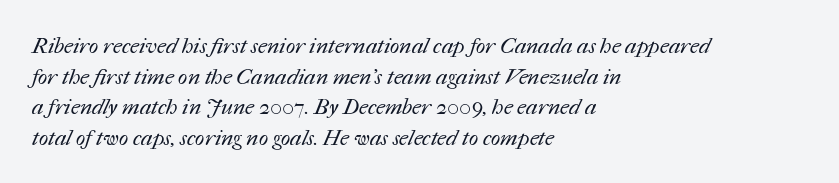
The image shows 22 px text type; set left-aligned, normal line spacing (1.39x), normal letter spacing, not underlined.
